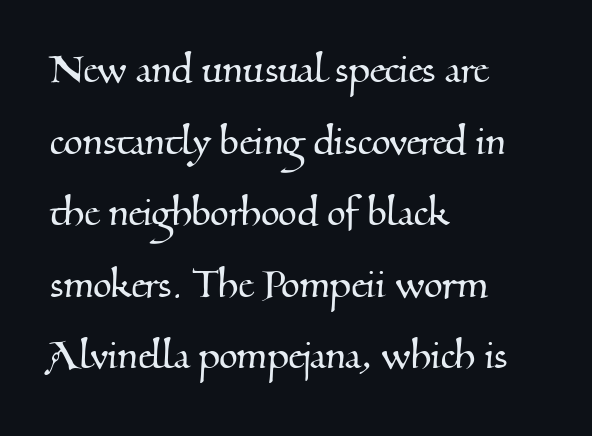
Q: Is the typeface a serif or a sans-serif typeface? A: Serif.
Q: Is the text underlined? A: No.
Q: How is the paragraph aligned? A: Left-aligned.
Q: Is the spacing between letters normal or unusually wide? A: Normal.
Q: Is the spacing between lines tight, normal or loose? A: Normal.
Q: Width (condensed, normal, or wide)? A: Normal.
Q: Stroke contrast? A: Medium.
Q: x-height? A: Small.
Q: Monospaced? A: No.
